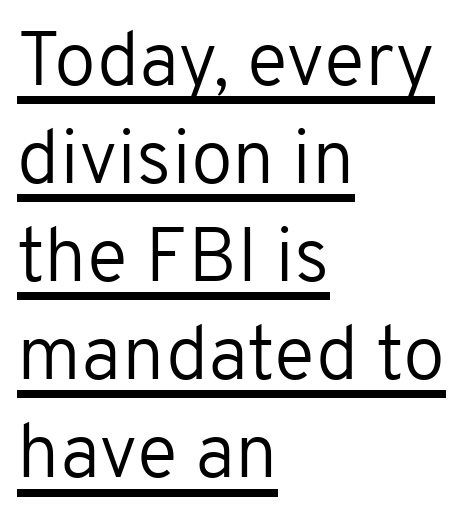
Q: Is the text bold? A: No.
Q: Is the text italic (slanted)? A: No, it is upright.
Q: Is the typeface a serif or a sans-serif typeface? A: Sans-serif.
Q: Is the text underlined? A: Yes.
Q: How is the paragraph aligned? A: Left-aligned.
Q: Is the spacing between letters normal or unusually wide? A: Normal.
Q: Is the spacing between lines tight, normal or loose? A: Normal.
Q: Width (condensed, normal, or wide)? A: Normal.
Q: Stroke contrast? A: Low.
Q: x-height? A: Medium.
Q: Monospaced? A: No.
